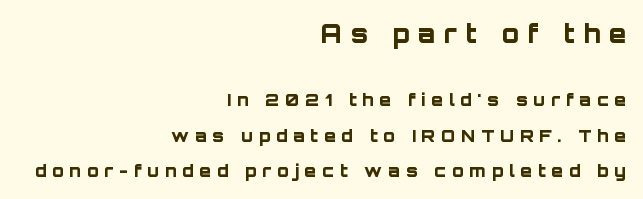
The image shows 25 px bold type, upright; set right-aligned, loose line spacing (2.06x), unusually wide letter spacing (+0.34 em), not underlined; the first (top) block is 1.47x larger.
